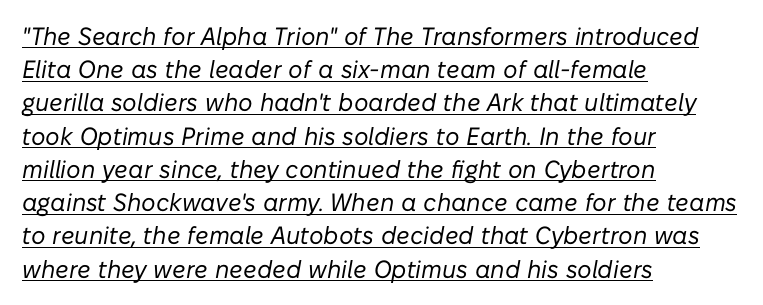
The image shows 25 px text type, italic (leaning right); set left-aligned, normal line spacing (1.33x), normal letter spacing, underlined.
